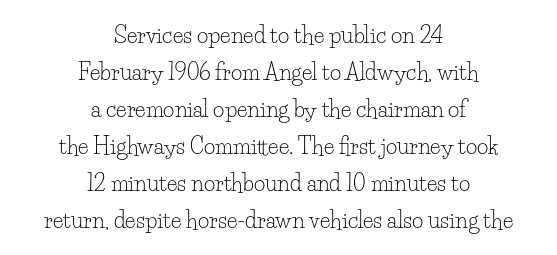
Is the letter spacing exaggerated? No — it looks like the ordinary default. Glance below the letters and you will spot only blank space. It's the straight-up-and-down kind of type. Honestly, the row spacing looks completely unremarkable. Each line is balanced around a shared central axis. Counters stay open thanks to moderate or lighter strokes.
